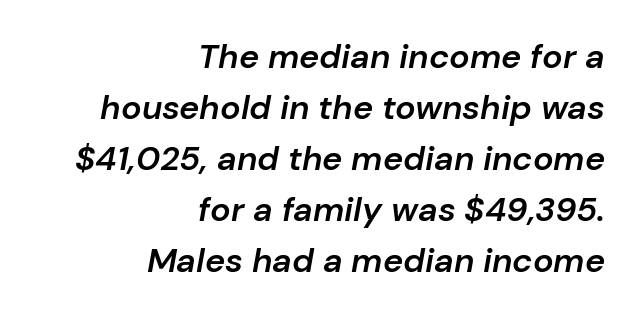
The image shows 34 px semibold type, italic (leaning right); set right-aligned, normal line spacing (1.5x), normal letter spacing, not underlined; low stroke contrast and a medium x-height.
